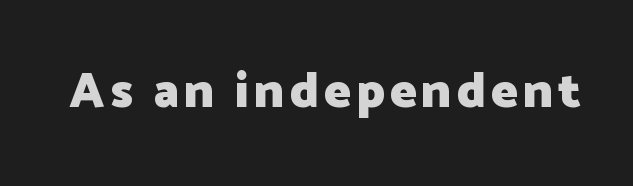
Q: Is the text bold? A: Yes.
Q: Is the text italic (slanted)? A: No, it is upright.
Q: Is the typeface a serif or a sans-serif typeface? A: Sans-serif.
Q: Is the text underlined? A: No.
Q: Width (condensed, normal, or wide)? A: Normal.
Q: Stroke contrast? A: Low.
Q: x-height? A: Medium.
Q: Monospaced? A: No.
